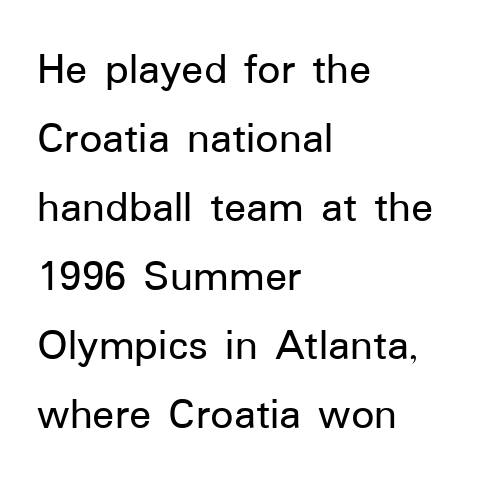
The image shows 46 px sans-serif type, upright; set left-aligned, normal line spacing (1.5x), normal letter spacing, not underlined; low stroke contrast and a medium x-height.
